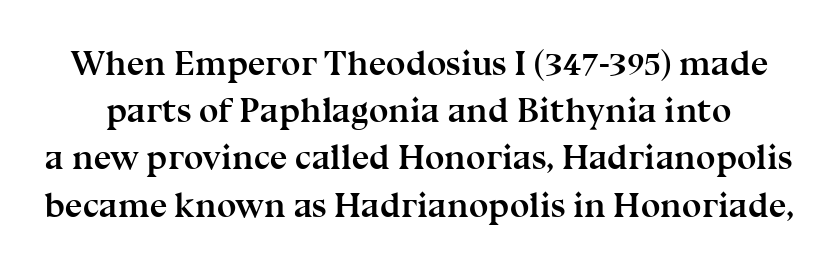
{"serif": "yes", "italic": "no", "bold": "yes", "weight": "semibold", "width": "normal", "stroke_contrast": "medium", "x_height": "medium", "monospaced": "no", "underline": "no", "line_spacing": "normal", "line_spacing_ratio": 1.35, "letter_spacing": "normal", "letter_spacing_em": 0.0, "glyph_px": 35}
